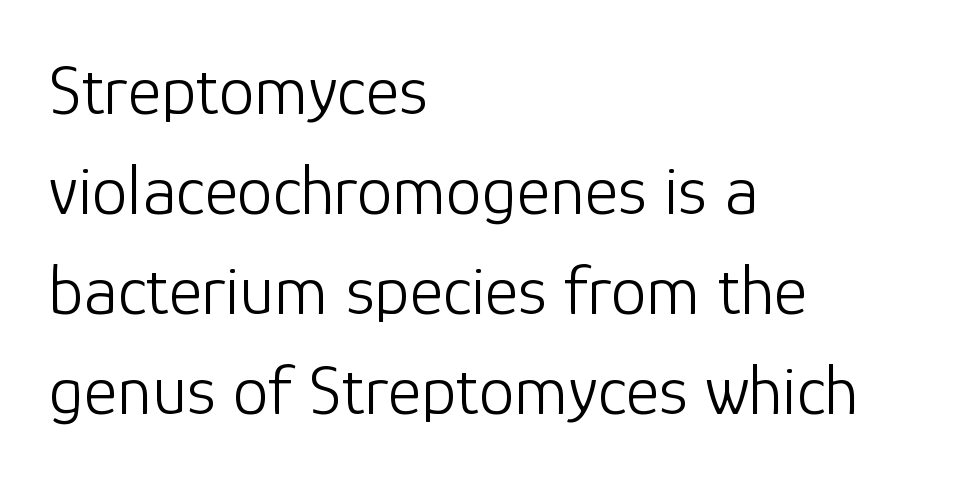
{"serif": "no", "italic": "no", "bold": "no", "weight": "light", "width": "normal", "stroke_contrast": "low", "x_height": "medium", "monospaced": "no", "underline": "no", "align": "left", "line_spacing": "normal", "line_spacing_ratio": 1.39, "letter_spacing": "normal", "letter_spacing_em": 0.0, "glyph_px": 72}
